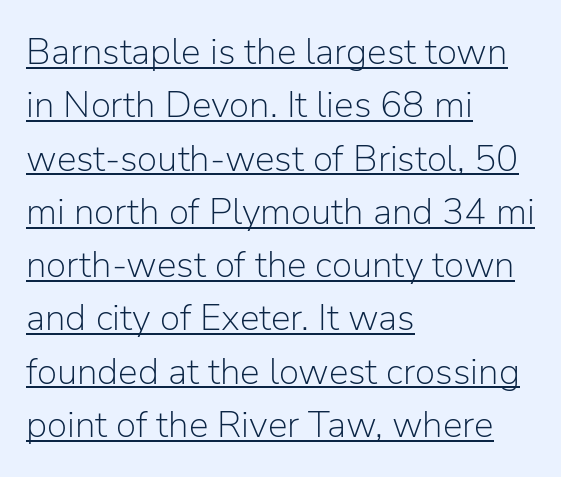
{"serif": "no", "italic": "no", "bold": "no", "weight": "light", "width": "normal", "stroke_contrast": "low", "x_height": "medium", "monospaced": "no", "underline": "yes", "align": "left", "line_spacing": "normal", "line_spacing_ratio": 1.44, "letter_spacing": "normal", "letter_spacing_em": 0.0, "glyph_px": 37}
